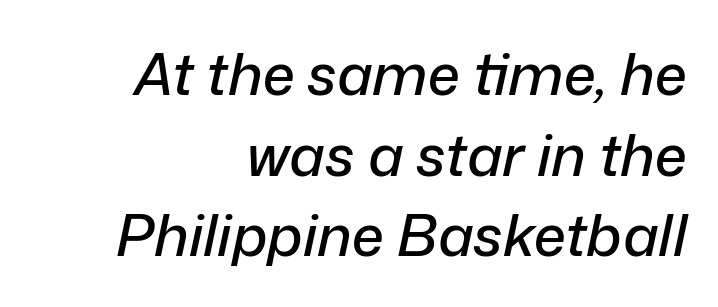
Q: Is the text italic (slanted)? A: Yes, it leans right by about 12 degrees.
Q: Is the text underlined? A: No.
Q: How is the paragraph aligned? A: Right-aligned.
Q: Is the spacing between letters normal or unusually wide? A: Normal.
Q: Is the spacing between lines tight, normal or loose? A: Normal.
Q: Width (condensed, normal, or wide)? A: Normal.
Q: Stroke contrast? A: Low.
Q: x-height? A: Medium.
Q: Monospaced? A: No.
